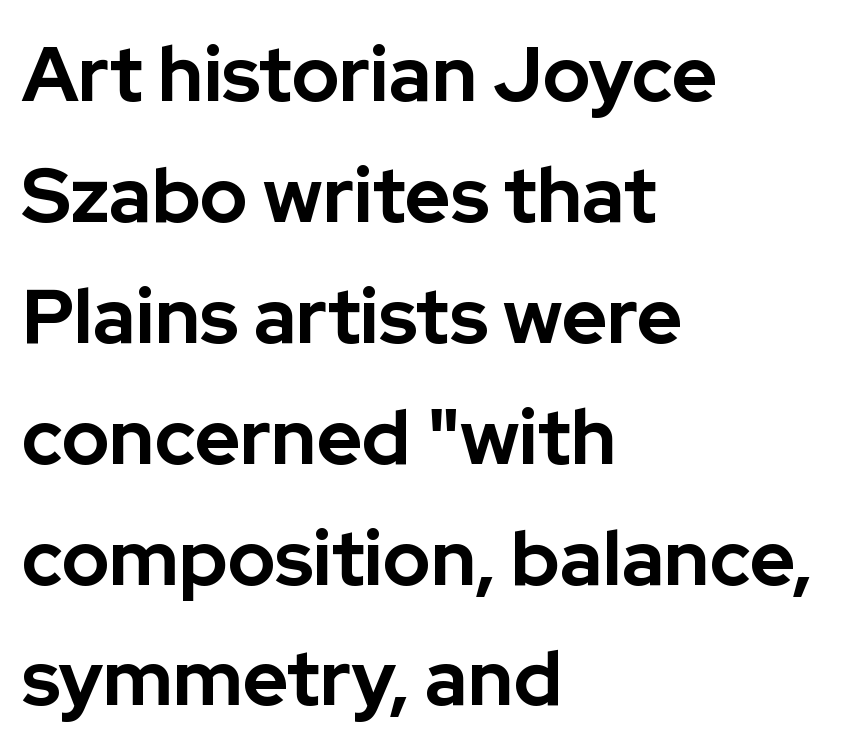
Q: Is the text bold? A: Yes.
Q: Is the text italic (slanted)? A: No, it is upright.
Q: Is the typeface a serif or a sans-serif typeface? A: Sans-serif.
Q: Is the text underlined? A: No.
Q: How is the paragraph aligned? A: Left-aligned.
Q: Is the spacing between letters normal or unusually wide? A: Normal.
Q: Is the spacing between lines tight, normal or loose? A: Normal.
Q: Width (condensed, normal, or wide)? A: Normal.
Q: Stroke contrast? A: Low.
Q: x-height? A: Medium.
Q: Monospaced? A: No.
